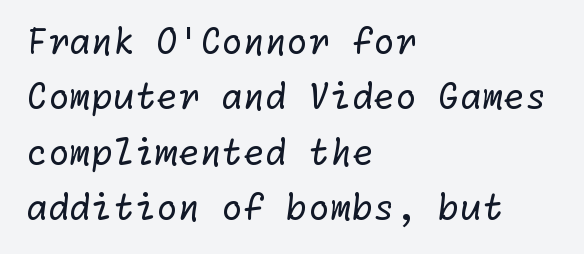
The paragraph has a hard left edge and a soft right edge. A clean baseline with only descenders dipping below it. Nothing unusual about the tracking: characters are spaced as the font intends. A normal amount of white space separates one row of letters from the next. The letters carry no serifs — their stems end cleanly without finishing strokes.
